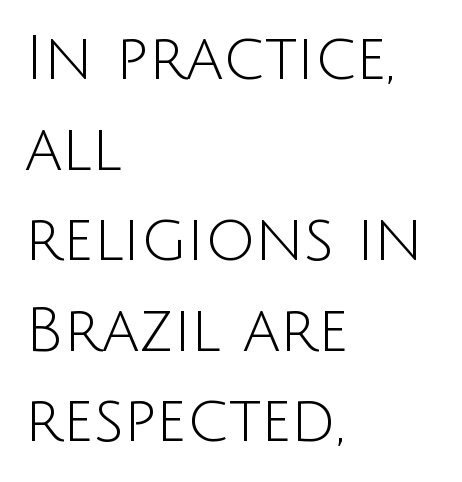
Q: Is the text bold? A: No.
Q: Is the text italic (slanted)? A: No, it is upright.
Q: Is the typeface a serif or a sans-serif typeface? A: Sans-serif.
Q: Is the text underlined? A: No.
Q: How is the paragraph aligned? A: Left-aligned.
Q: Is the spacing between letters normal or unusually wide? A: Normal.
Q: Is the spacing between lines tight, normal or loose? A: Normal.
Q: Width (condensed, normal, or wide)? A: Normal.
Q: Stroke contrast? A: Low.
Q: x-height? A: Large.
Q: Monospaced? A: No.
